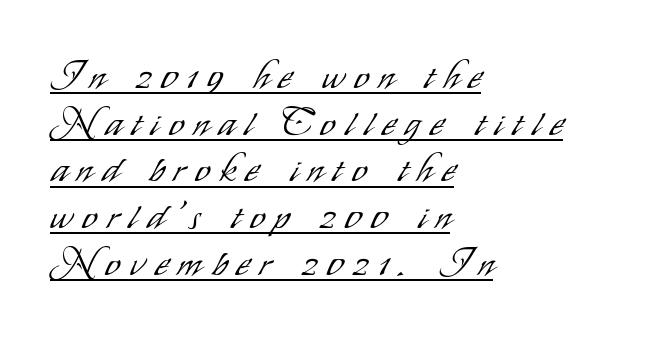
The image shows 38 px light, condensed sans-serif type; set left-aligned, line spacing 1.23x, unusually wide letter spacing (+0.26 em), underlined; low stroke contrast and a small x-height.
